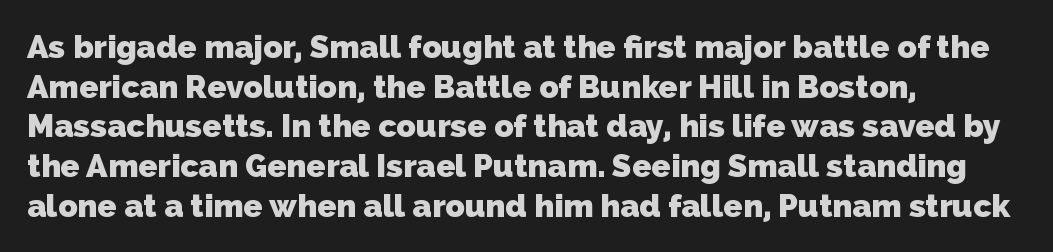
Descender tails drop into unmarked territory. These lines carry a lot of weight — the face is fully bold. Spacing verdict: proportional, widths tailored to each character. Horizontally, the lines are justified to the leading edge only. To sum up the face: it is a sans, with no serifs.
